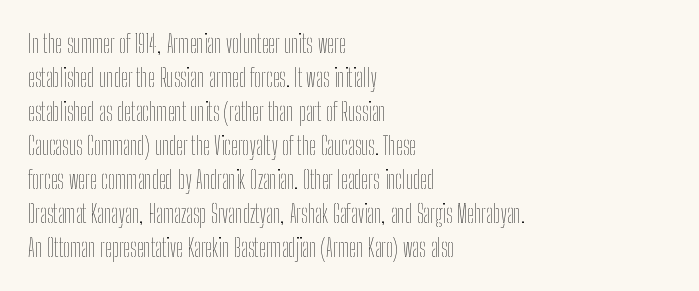
Q: Is the text bold? A: No.
Q: Is the text italic (slanted)? A: No, it is upright.
Q: Is the text underlined? A: No.
Q: How is the paragraph aligned? A: Left-aligned.
Q: Is the spacing between letters normal or unusually wide? A: Normal.
Q: Is the spacing between lines tight, normal or loose? A: Normal.
